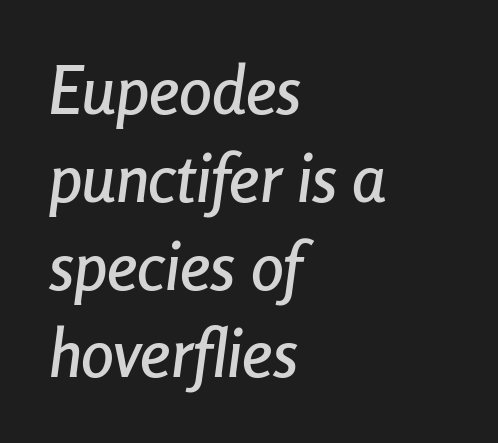
{"italic": "yes", "lean": "right", "slant_degrees": 8, "width": "condensed", "stroke_contrast": "low", "x_height": "medium", "monospaced": "no", "underline": "no", "align": "left", "line_spacing": "normal", "line_spacing_ratio": 1.33, "letter_spacing": "normal", "letter_spacing_em": 0.0, "glyph_px": 66}
